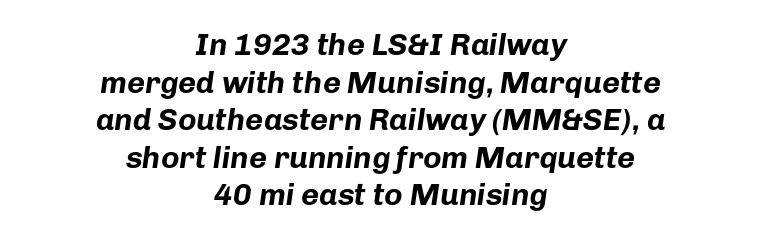
The image shows 31 px bold type, italic (leaning right); set centered, line spacing 1.21x, normal letter spacing, not underlined; low stroke contrast and a medium x-height.
